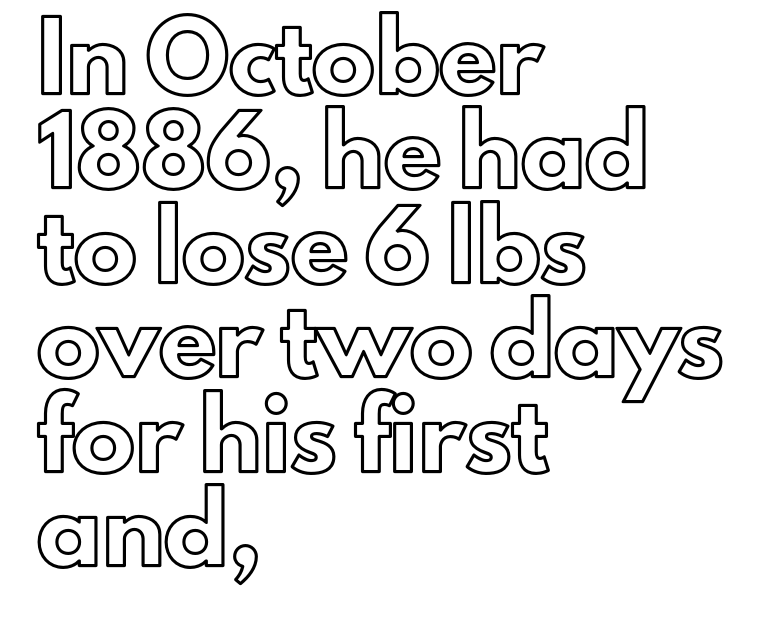
The text block is weighted toward the left margin, trailing off unevenly rightward. Note the varied advance widths — an 'i' is clearly narrower than an 'm'. Look at the tracking — it's just the regular setting, nothing added. Style check: upright. The line-height multiplier appears to be the usual default. The string is rendered with underlining switched off.
